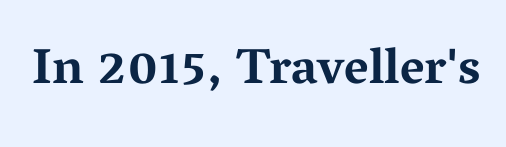
{"serif": "yes", "italic": "no", "bold": "yes", "weight": "bold", "width": "wide", "stroke_contrast": "medium", "x_height": "medium", "monospaced": "no", "underline": "no", "letter_spacing": "normal", "letter_spacing_em": 0.0, "glyph_px": 50}
